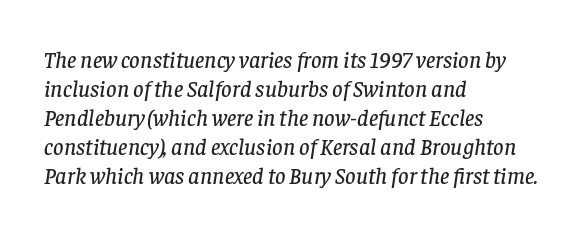
Summary of vertical rhythm: regular, with standard interline spacing. Rule under the text: the space is simply empty. Nothing unusual about the tracking: characters are spaced as the font intends. The axis of the letterforms is tilted away from vertical. Compared with a centered layout, this one pins lines to the left instead.
